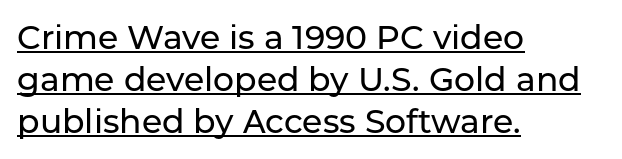
The image shows 33 px sans-serif type, upright; set left-aligned, normal line spacing (1.27x), normal letter spacing, underlined; low stroke contrast and a medium x-height.
